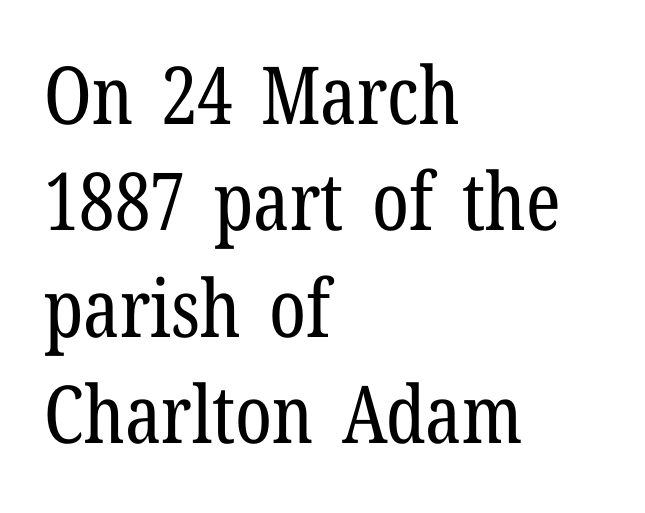
No letter is thick-stroked: the sample isn't bold. Notice how descenders clear the ascenders below comfortably — that's standard leading. Think of a printed novel: that variable character pitch is what you see here. The lettering stays uniformly vertical, giving the passage a roman look. The space directly below the letters is spotless. This sample uses plain, unmodified letter spacing.
